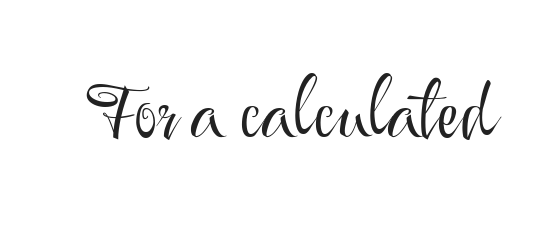
Nothing sits at the stroke ends, so this counts as sans-serif. Ink coverage per letter is moderate at most. You could call the tracking neutral — neither tight nor loose. The face used here is proportionally spaced, like ordinary book or web type. A clean baseline with only descenders dipping below it.
